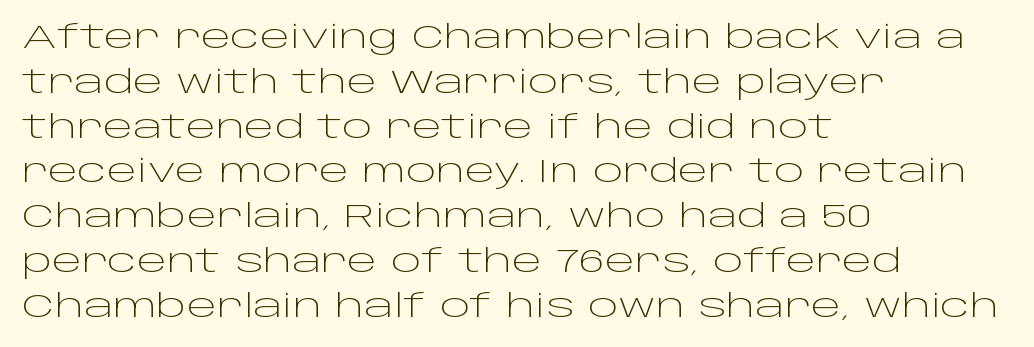
Q: Is the text bold? A: No.
Q: Is the text italic (slanted)? A: No, it is upright.
Q: Is the typeface a serif or a sans-serif typeface? A: Sans-serif.
Q: Is the text underlined? A: No.
Q: How is the paragraph aligned? A: Left-aligned.
Q: Is the spacing between letters normal or unusually wide? A: Normal.
Q: Is the spacing between lines tight, normal or loose? A: Normal.
Q: Width (condensed, normal, or wide)? A: Wide.
Q: Stroke contrast? A: Low.
Q: x-height? A: Large.
Q: Monospaced? A: No.
